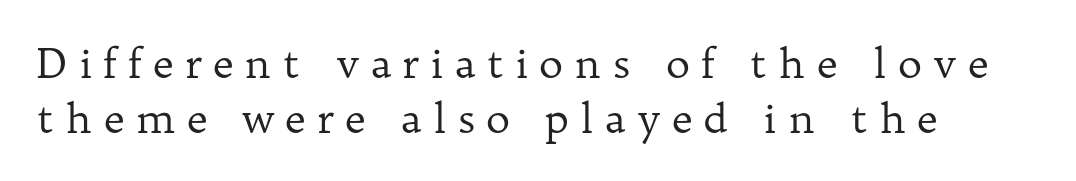
{"serif": "yes", "italic": "no", "bold": "no", "weight": "regular", "width": "normal", "stroke_contrast": "low", "x_height": "medium", "monospaced": "no", "underline": "no", "align": "left", "line_spacing": "normal", "line_spacing_ratio": 1.33, "letter_spacing": "wide", "letter_spacing_em": 0.27, "glyph_px": 41}
